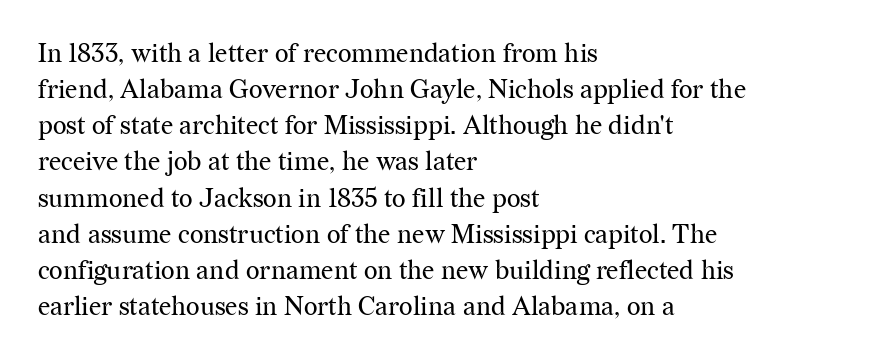
Q: Is the text bold? A: No.
Q: Is the text italic (slanted)? A: No, it is upright.
Q: Is the text underlined? A: No.
Q: How is the paragraph aligned? A: Left-aligned.
Q: Is the spacing between letters normal or unusually wide? A: Normal.
Q: Is the spacing between lines tight, normal or loose? A: Normal.
